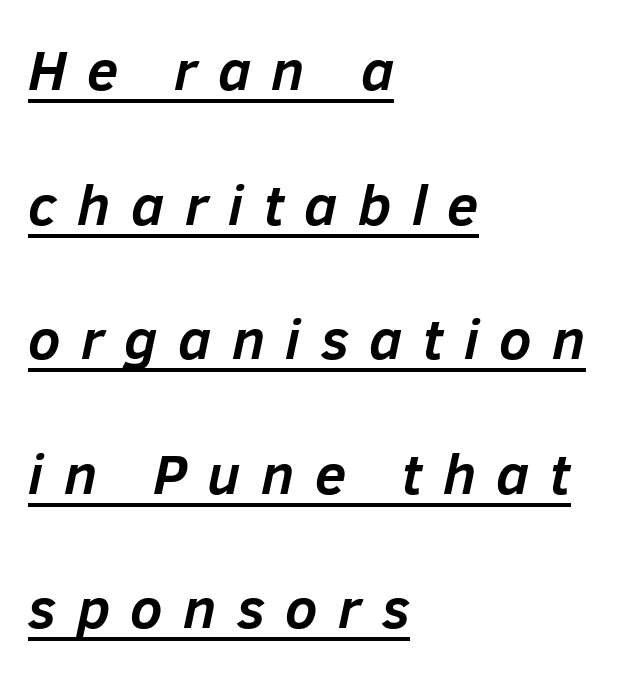
Q: Is the text bold? A: Yes.
Q: Is the text italic (slanted)? A: Yes, it leans right by about 12 degrees.
Q: Is the text underlined? A: Yes.
Q: How is the paragraph aligned? A: Left-aligned.
Q: Is the spacing between letters normal or unusually wide? A: Unusually wide.
Q: Is the spacing between lines tight, normal or loose? A: Loose.
Q: Width (condensed, normal, or wide)? A: Normal.
Q: Stroke contrast? A: Low.
Q: x-height? A: Medium.
Q: Monospaced? A: No.
